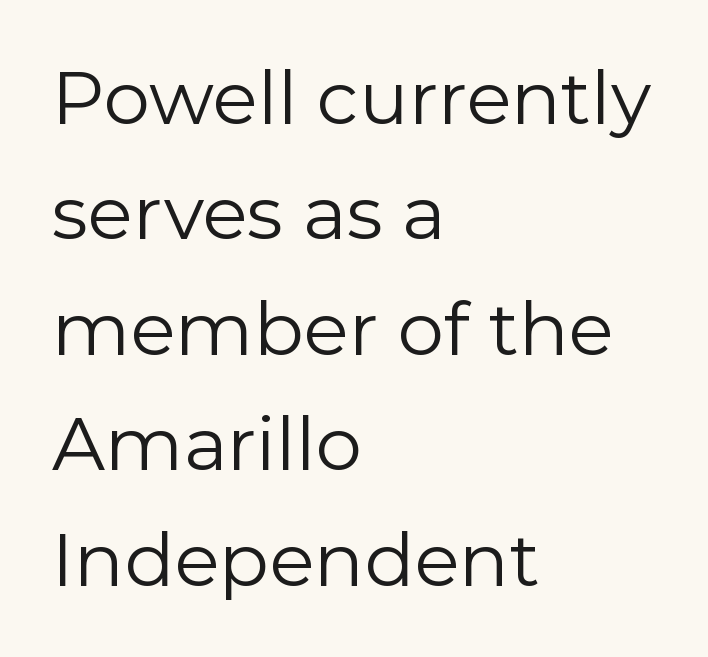
{"serif": "no", "italic": "no", "bold": "no", "weight": "regular", "width": "normal", "x_height": "medium", "monospaced": "no", "underline": "no", "align": "left", "line_spacing": "normal", "line_spacing_ratio": 1.56, "letter_spacing": "normal", "letter_spacing_em": 0.0, "glyph_px": 74}
